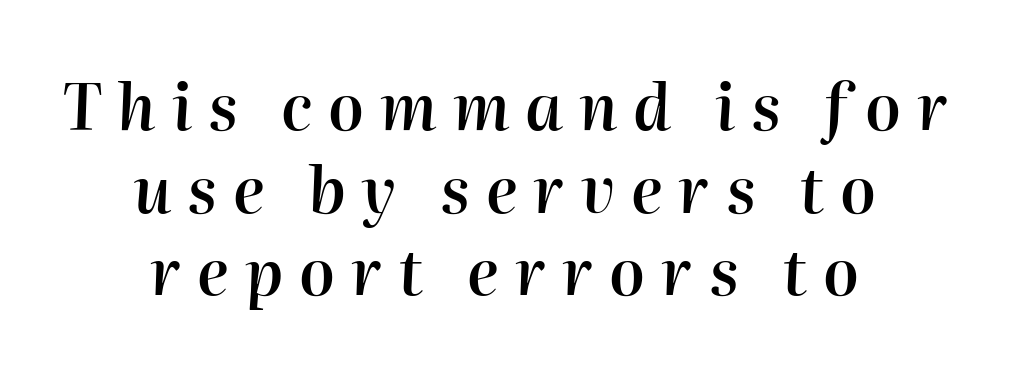
{"italic": "yes", "lean": "right", "slant_degrees": 2, "bold": "semi", "weight": "semibold", "width": "normal", "stroke_contrast": "high", "x_height": "medium", "monospaced": "no", "underline": "no", "align": "center", "line_spacing": "normal", "line_spacing_ratio": 1.31, "letter_spacing": "wide", "letter_spacing_em": 0.25, "glyph_px": 63}
